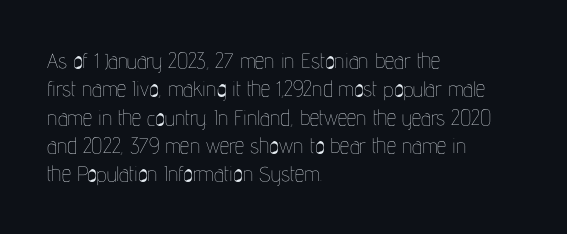
Evenly set lines give the paragraph a standard silhouette. Students, note that the glyphs here touch the page at normal intervals. In terms of posture, this sample is upright. Typeset ragged right — the left edge is the straight one.
